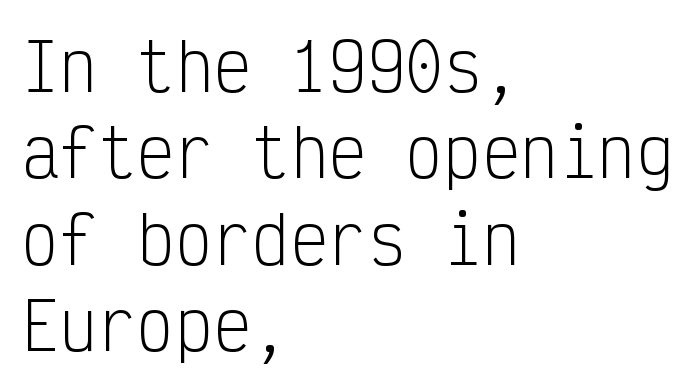
Does extra space separate the letters? No, they use regular spacing. Is the type heavy? It reads as light-to-regular instead. Here the designer chose a console-style face with uniform glyph widths. This is sans-serif lettering, the kind often seen on screens and signage. One-word summary of the alignment: left. Summary of vertical rhythm: regular, with standard interline spacing.
